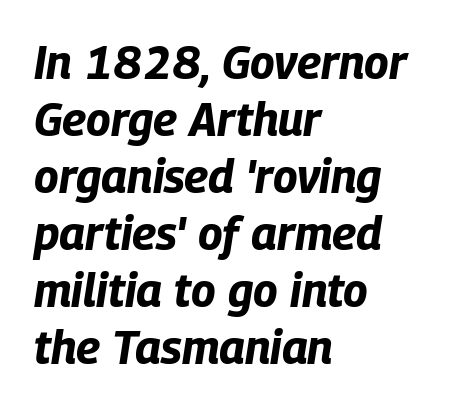
Q: Is the text bold? A: Yes.
Q: Is the text italic (slanted)? A: Yes, it leans right by about 9 degrees.
Q: Is the text underlined? A: No.
Q: How is the paragraph aligned? A: Left-aligned.
Q: Is the spacing between letters normal or unusually wide? A: Normal.
Q: Width (condensed, normal, or wide)? A: Condensed.
Q: Stroke contrast? A: Low.
Q: x-height? A: Large.
Q: Monospaced? A: No.
